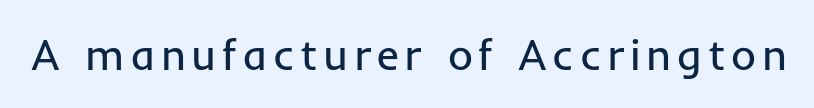
{"serif": "no", "italic": "no", "bold": "no", "weight": "regular", "width": "normal", "stroke_contrast": "low", "x_height": "medium", "monospaced": "no", "underline": "no", "glyph_px": 43}
